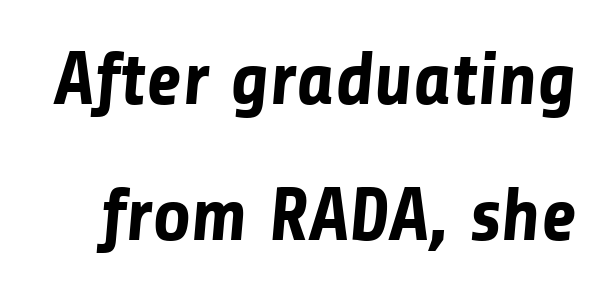
{"serif": "no", "bold": "yes", "weight": "bold", "width": "normal", "stroke_contrast": "low", "x_height": "medium", "monospaced": "no", "underline": "no", "line_spacing_ratio": 1.82, "letter_spacing": "normal", "letter_spacing_em": 0.0, "glyph_px": 75}
